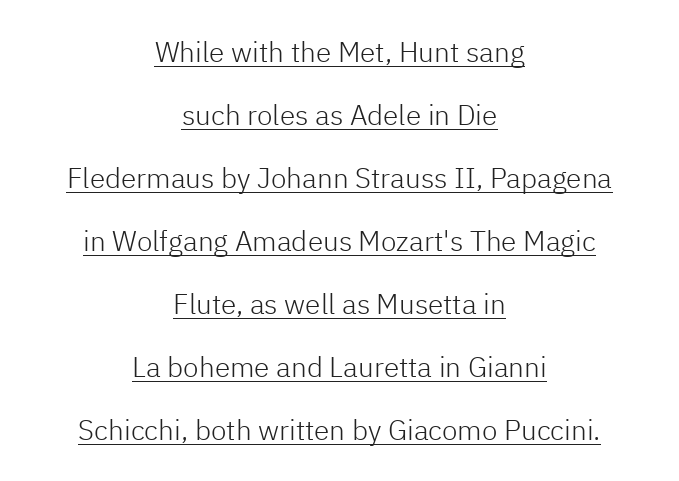
This is underlined copy, the kind a proofreader might mark for attention. The letters sit at their default tracking, neither squeezed nor spread. The rendering uses a large line-height, opening up the rows. The passage shown is not bold in any degree.
